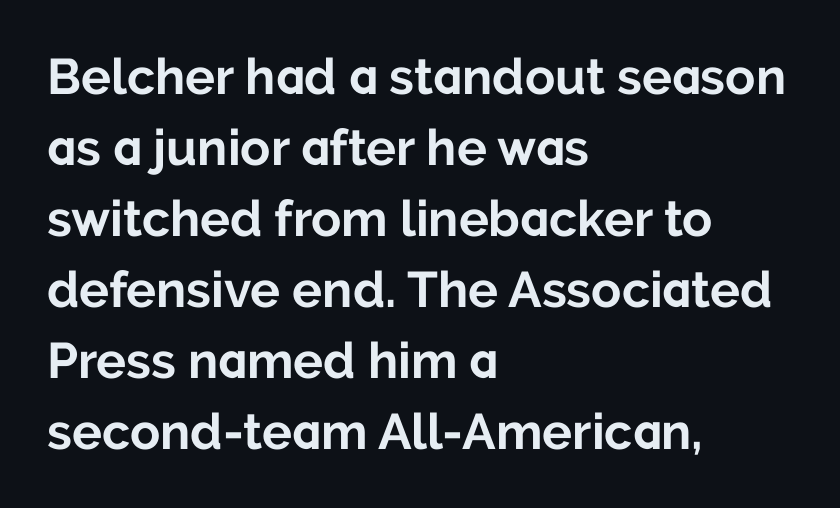
{"serif": "no", "italic": "no", "bold": "yes", "weight": "bold", "width": "normal", "stroke_contrast": "low", "x_height": "medium", "monospaced": "no", "underline": "no", "align": "left", "line_spacing": "normal", "line_spacing_ratio": 1.42, "letter_spacing": "normal", "letter_spacing_em": 0.0, "glyph_px": 50}
